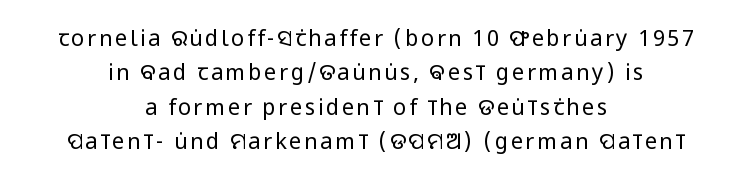
The specimen omits any rule beneath the text block's lines. Characters remain perfectly vertical along every line. Line starts and ends both wander, symmetrically. Letters have the restrained weight of plain body copy at most. Each new line begins a customary step beneath the previous one.
